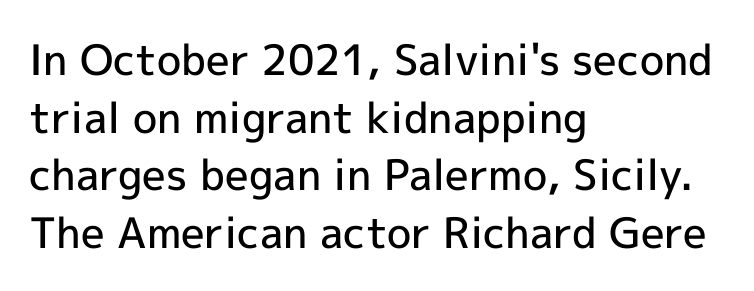
The image shows 42 px semibold sans-serif type, upright; set left-aligned, normal line spacing (1.37x), normal letter spacing, not underlined; a medium x-height.
